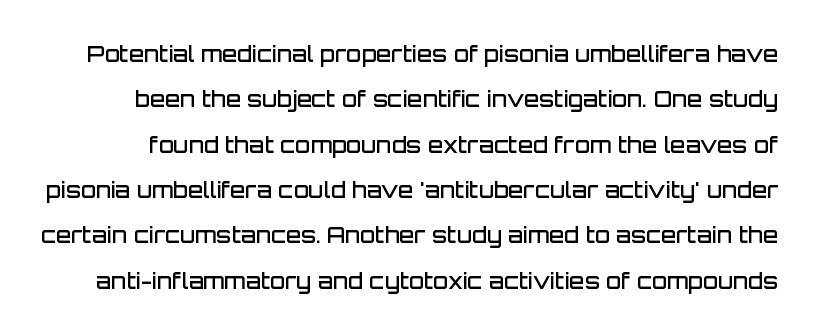
{"italic": "no", "bold": "semi", "underline": "no", "line_spacing": "loose", "line_spacing_ratio": 2.06, "letter_spacing": "normal", "letter_spacing_em": 0.0, "glyph_px": 22}
